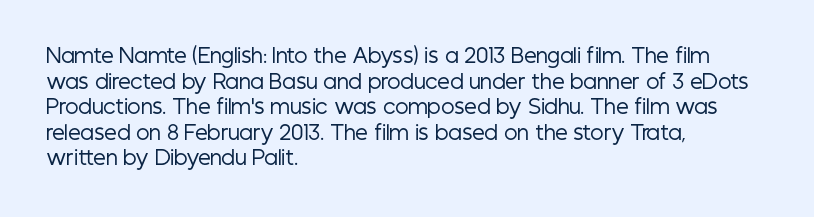
Q: Is the text bold? A: No.
Q: Is the text italic (slanted)? A: No, it is upright.
Q: Is the text underlined? A: No.
Q: How is the paragraph aligned? A: Left-aligned.
Q: Is the spacing between letters normal or unusually wide? A: Normal.
Q: Is the spacing between lines tight, normal or loose? A: Normal.
